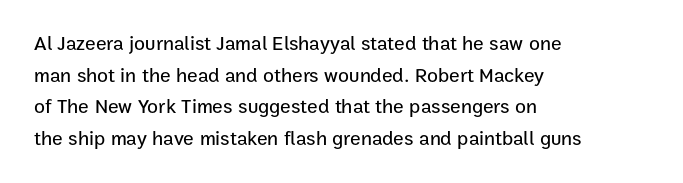
{"italic": "no", "underline": "no", "align": "left", "line_spacing": "normal", "line_spacing_ratio": 1.58, "letter_spacing": "normal", "letter_spacing_em": 0.0, "glyph_px": 20}
